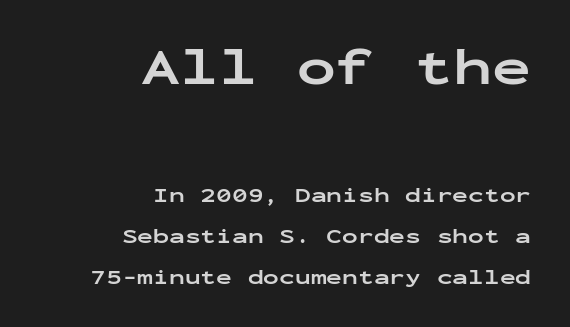
Are there feet on the stems? There aren't — it's a sans. Which margin do the lines hug? The right one — the left edge is uneven. Typesetter's note — upper block bumped up in size, lower block left smaller. Monospaced: the letters line up in strict vertical columns. Short note: letters normally spaced.
